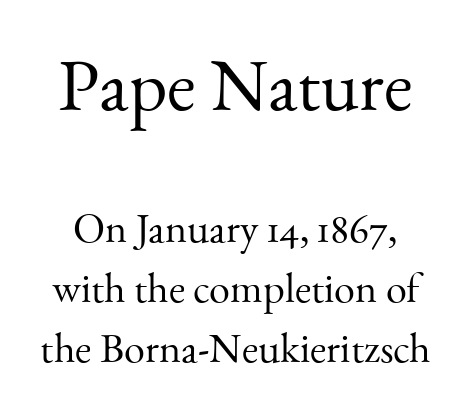
Honestly, there is no underline to notice here at all. Characters follow at the spacing the type designer built in. Character widths vary here, with narrow letters taking less room than wide ones. Baseline-to-baseline distance is the conventional proportion of letter height. Visually, the top section dominates because its glyphs are scaled up. This is serif lettering, the kind often seen in printed books.
